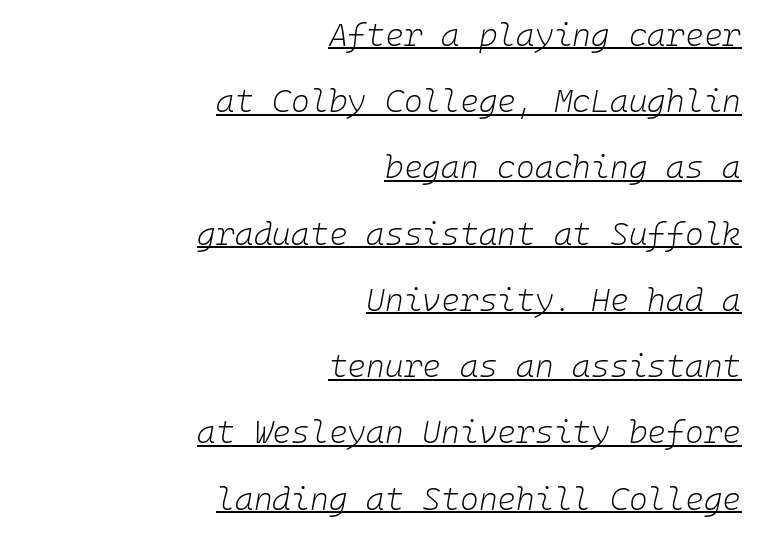
{"italic": "yes", "lean": "right", "slant_degrees": 10, "bold": "no", "weight": "light", "width": "normal", "stroke_contrast": "low", "x_height": "medium", "underline": "yes", "align": "right", "line_spacing": "loose", "line_spacing_ratio": 2.07, "letter_spacing": "normal", "letter_spacing_em": 0.0, "glyph_px": 32}
